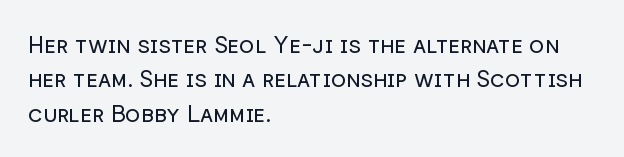
{"italic": "no", "bold": "no", "underline": "no", "align": "left", "line_spacing": "normal", "line_spacing_ratio": 1.49, "letter_spacing": "normal", "letter_spacing_em": 0.0, "glyph_px": 23}
